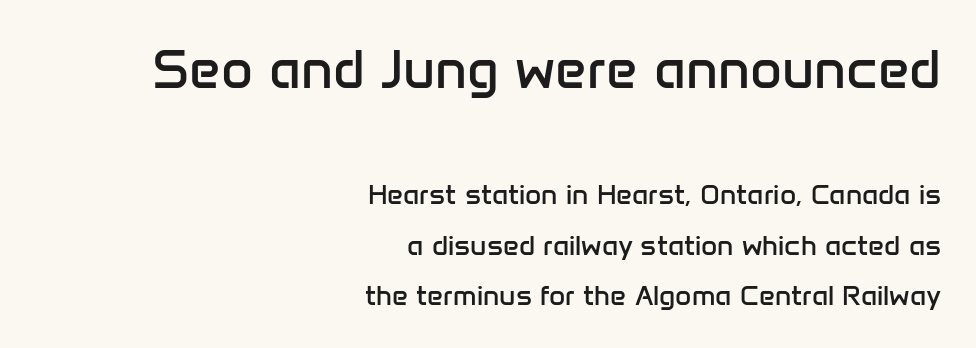
Q: Is the text bold? A: No.
Q: Is the text italic (slanted)? A: No, it is upright.
Q: Is the typeface a serif or a sans-serif typeface? A: Sans-serif.
Q: Is the text underlined? A: No.
Q: How is the paragraph aligned? A: Right-aligned.
Q: Is the spacing between letters normal or unusually wide? A: Normal.
Q: Which block of text is set in a larger size, the first (top) or the second (bottom)? A: The first (top) one.
Q: Width (condensed, normal, or wide)? A: Normal.
Q: Stroke contrast? A: Low.
Q: x-height? A: Medium.
Q: Monospaced? A: No.
